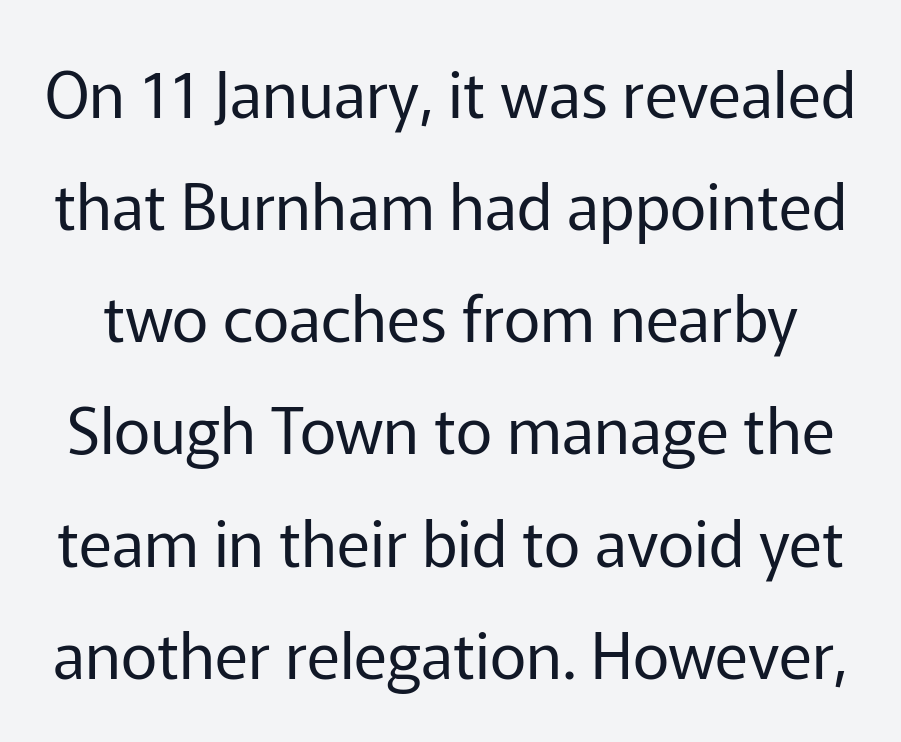
Q: Is the text bold? A: No.
Q: Is the text italic (slanted)? A: No, it is upright.
Q: Is the typeface a serif or a sans-serif typeface? A: Sans-serif.
Q: Is the text underlined? A: No.
Q: Is the spacing between letters normal or unusually wide? A: Normal.
Q: Width (condensed, normal, or wide)? A: Normal.
Q: Stroke contrast? A: Low.
Q: x-height? A: Medium.
Q: Monospaced? A: No.
